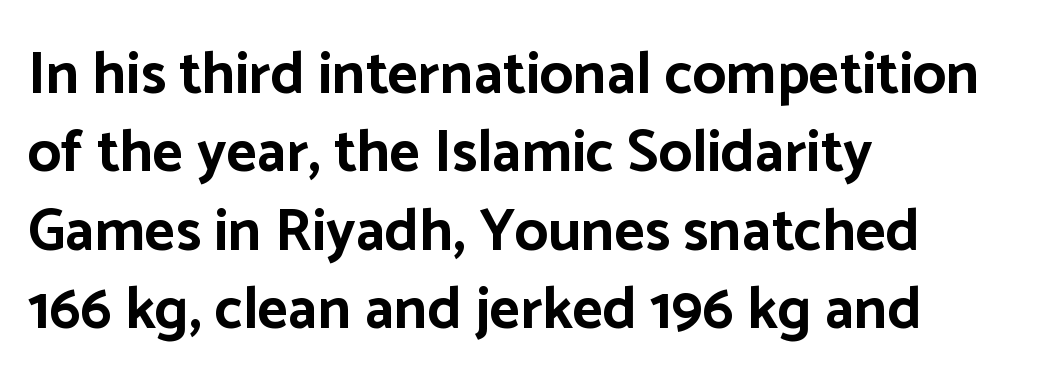
Honestly, there is no underline to notice here at all. Visually the block forms a straight wall on the left and a jagged coastline on the right. The typeface chosen for these lines omits serifs. The rows are spaced the way most documents space them. A typesetter would mark this as roman, not italic. Character widths vary here, with narrow letters taking less room than wide ones.
